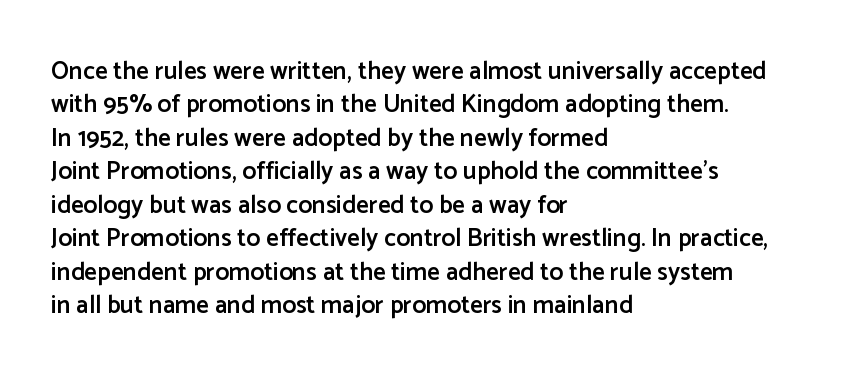
The glyphs have the mass of a demibold cut, below bold. The line-height multiplier appears to be the usual default. Any mark beneath the type? The region is blank. Layout note: lines flush left. Quick note: not italic, upright. The type is set solid horizontally, with unmodified tracking.
